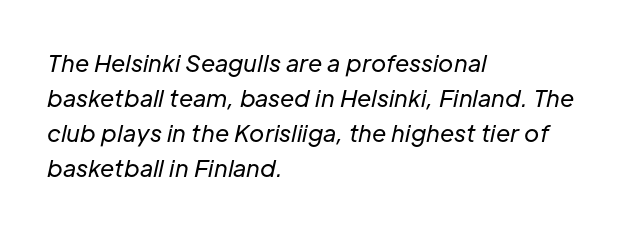
{"italic": "yes", "lean": "right", "slant_degrees": 12, "bold": "no", "underline": "no", "align": "left", "line_spacing": "normal", "line_spacing_ratio": 1.52, "letter_spacing": "normal", "letter_spacing_em": 0.0, "glyph_px": 23}
